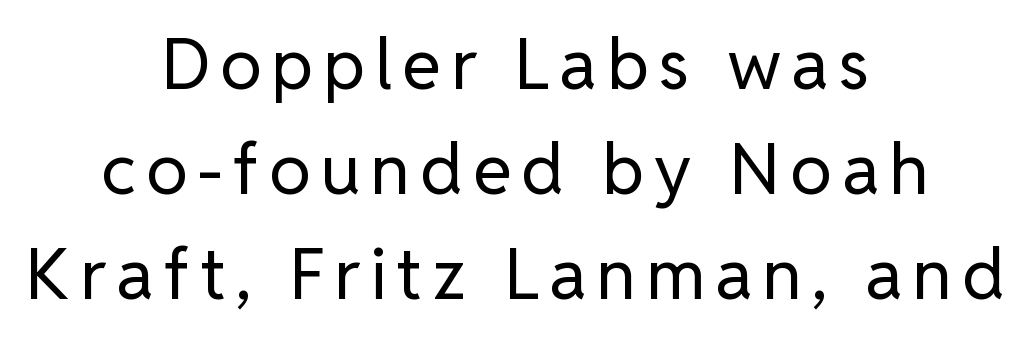
{"serif": "no", "italic": "no", "bold": "no", "weight": "regular", "width": "normal", "stroke_contrast": "low", "x_height": "medium", "monospaced": "no", "underline": "no", "align": "center", "line_spacing": "normal", "line_spacing_ratio": 1.48, "glyph_px": 71}
